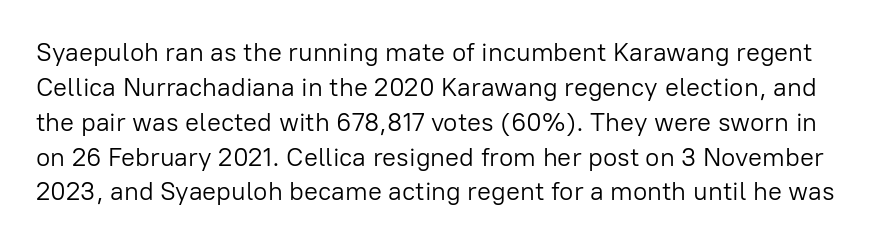
The image shows 26 px text type, upright; set normal line spacing (1.34x), normal letter spacing, not underlined.
